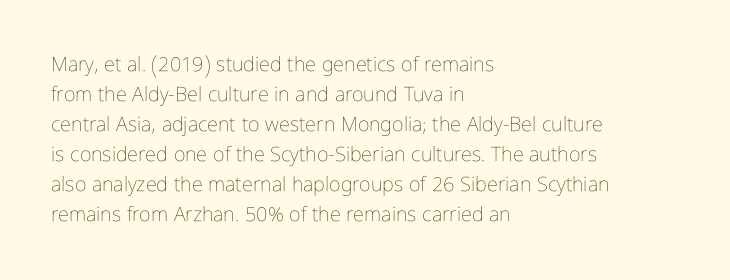
The face looks like a standard text weight, possibly lighter. A normal amount of white space separates one row of letters from the next. Line beginnings align vertically; line endings do not. The horizontal fit of the characters is conventional and even. The passage shown is not underscored anywhere.
